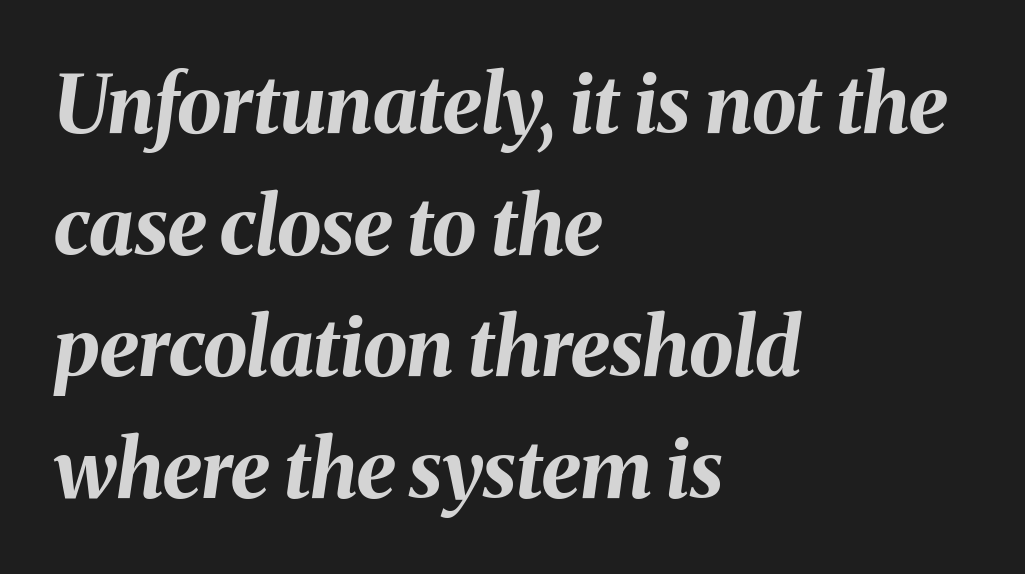
Q: Is the text bold? A: Yes.
Q: Is the text italic (slanted)? A: Yes, it leans right by about 8 degrees.
Q: Is the text underlined? A: No.
Q: How is the paragraph aligned? A: Left-aligned.
Q: Is the spacing between letters normal or unusually wide? A: Normal.
Q: Is the spacing between lines tight, normal or loose? A: Normal.
Q: Width (condensed, normal, or wide)? A: Normal.
Q: Stroke contrast? A: Medium.
Q: x-height? A: Medium.
Q: Monospaced? A: No.
